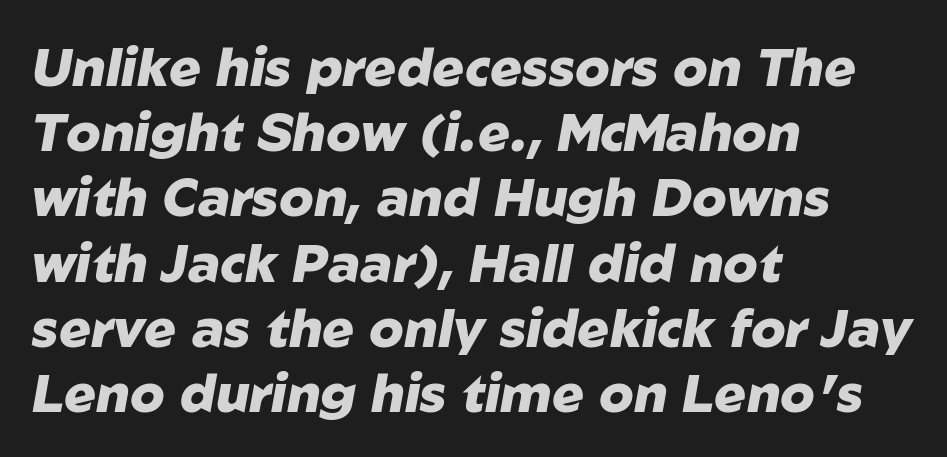
The image shows 53 px heavy type, italic (leaning right); set left-aligned, line spacing 1.23x, normal letter spacing, not underlined; low stroke contrast and a medium x-height.
